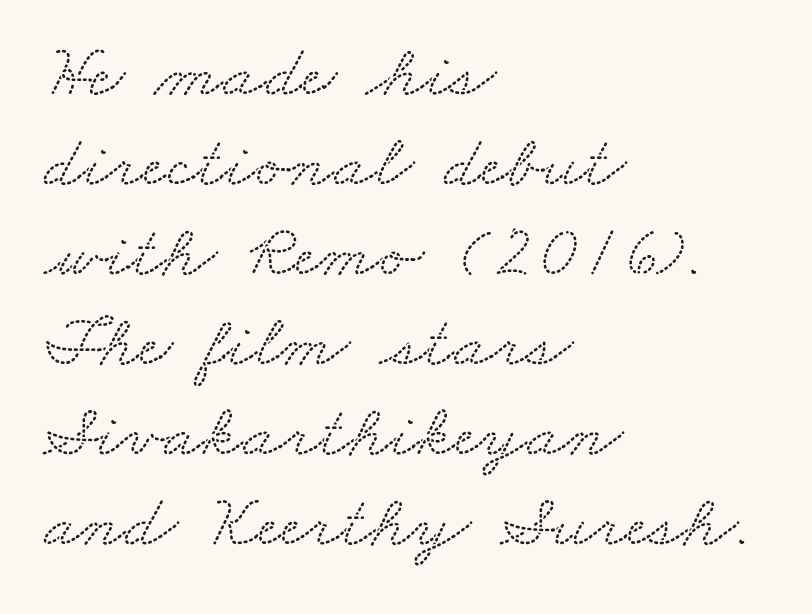
Q: Is the text underlined? A: No.
Q: How is the paragraph aligned? A: Left-aligned.
Q: Is the spacing between letters normal or unusually wide? A: Normal.
Q: Width (condensed, normal, or wide)? A: Wide.
Q: Stroke contrast? A: Low.
Q: x-height? A: Small.
Q: Monospaced? A: No.
